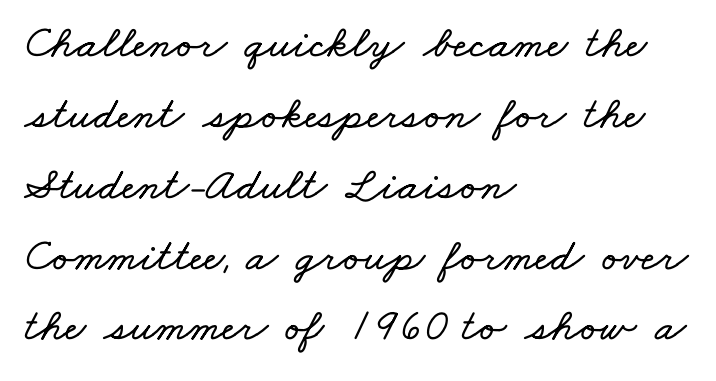
The image shows 46 px wide type; set left-aligned, normal line spacing (1.54x), normal letter spacing, not underlined; low stroke contrast and a small x-height.
